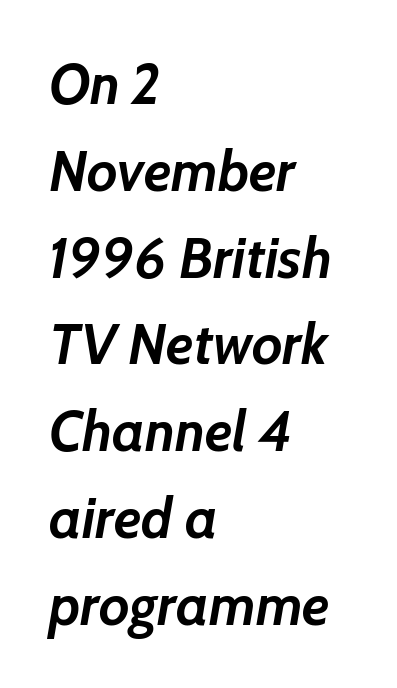
The image shows 56 px semibold type, italic (leaning right); set left-aligned, normal line spacing (1.55x), normal letter spacing, not underlined; low stroke contrast and a medium x-height.
